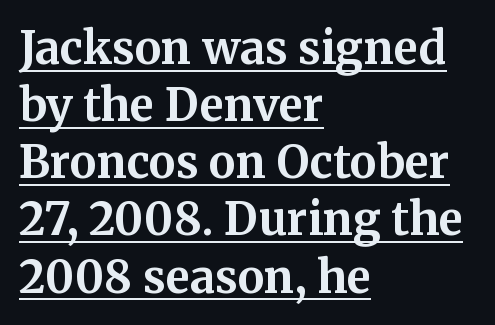
Q: Is the text bold? A: Yes.
Q: Is the text italic (slanted)? A: No, it is upright.
Q: Is the typeface a serif or a sans-serif typeface? A: Serif.
Q: Is the text underlined? A: Yes.
Q: How is the paragraph aligned? A: Left-aligned.
Q: Is the spacing between letters normal or unusually wide? A: Normal.
Q: Is the spacing between lines tight, normal or loose? A: Normal.
Q: Width (condensed, normal, or wide)? A: Normal.
Q: Stroke contrast? A: Medium.
Q: x-height? A: Medium.
Q: Monospaced? A: No.
